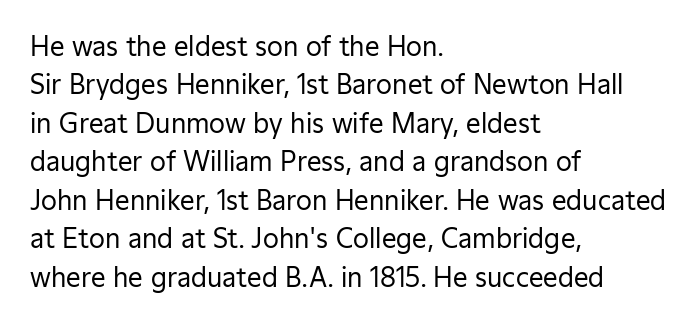
The image shows 26 px text type, upright; set left-aligned, normal line spacing (1.48x), normal letter spacing, not underlined.
